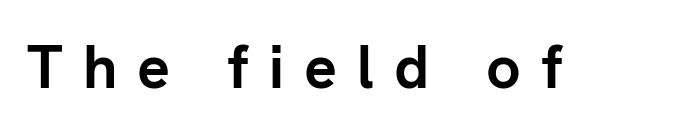
{"serif": "no", "italic": "no", "bold": "yes", "weight": "semibold", "width": "normal", "stroke_contrast": "low", "x_height": "medium", "monospaced": "no", "underline": "no", "letter_spacing": "wide", "letter_spacing_em": 0.33, "glyph_px": 61}
